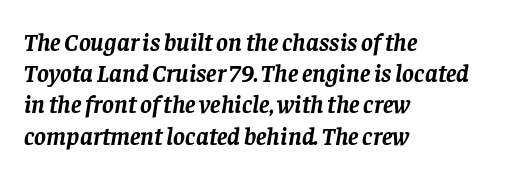
{"italic": "yes", "lean": "right", "slant_degrees": 8, "bold": "yes", "underline": "no", "align": "left", "line_spacing": "normal", "line_spacing_ratio": 1.25, "letter_spacing": "normal", "letter_spacing_em": 0.0, "glyph_px": 25}
